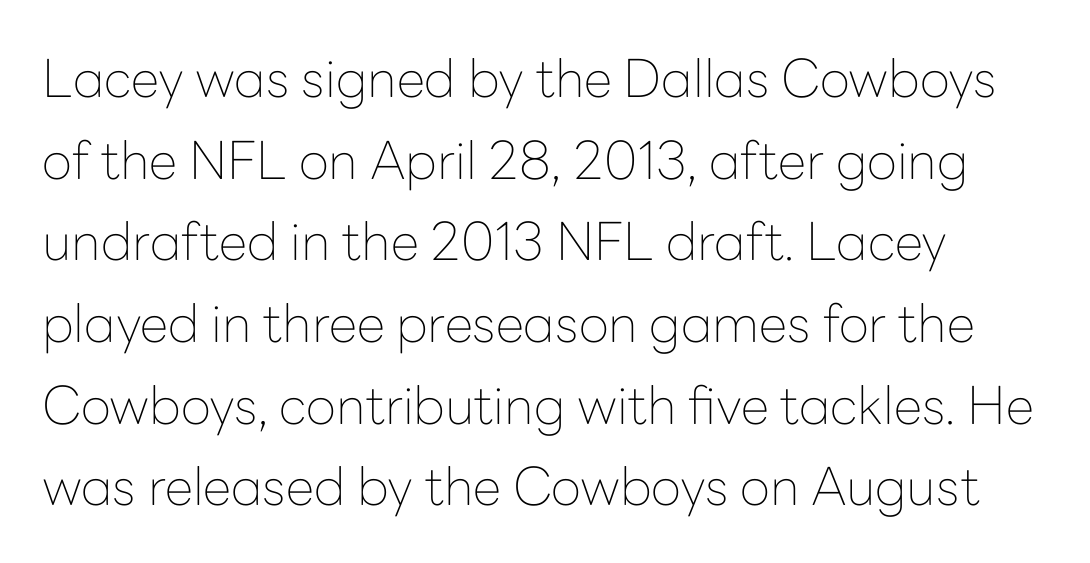
Q: Is the text bold? A: No.
Q: Is the text italic (slanted)? A: No, it is upright.
Q: Is the typeface a serif or a sans-serif typeface? A: Sans-serif.
Q: Is the text underlined? A: No.
Q: How is the paragraph aligned? A: Left-aligned.
Q: Is the spacing between letters normal or unusually wide? A: Normal.
Q: Is the spacing between lines tight, normal or loose? A: Normal.
Q: Width (condensed, normal, or wide)? A: Normal.
Q: Stroke contrast? A: Low.
Q: x-height? A: Medium.
Q: Monospaced? A: No.
